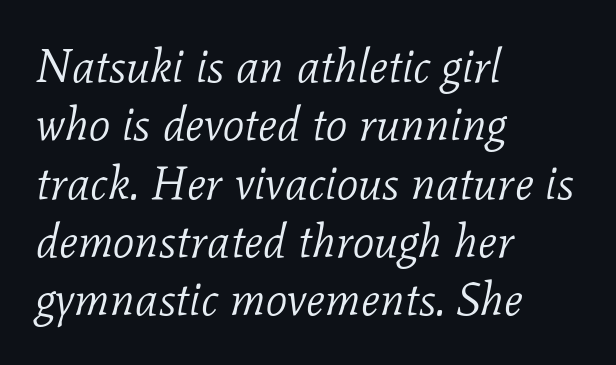
{"serif": "yes", "italic": "yes", "lean": "right", "slant_degrees": 11, "bold": "no", "weight": "light", "width": "normal", "stroke_contrast": "low", "x_height": "medium", "monospaced": "no", "underline": "no", "align": "left", "line_spacing_ratio": 1.24, "letter_spacing": "normal", "letter_spacing_em": 0.0, "glyph_px": 47}
